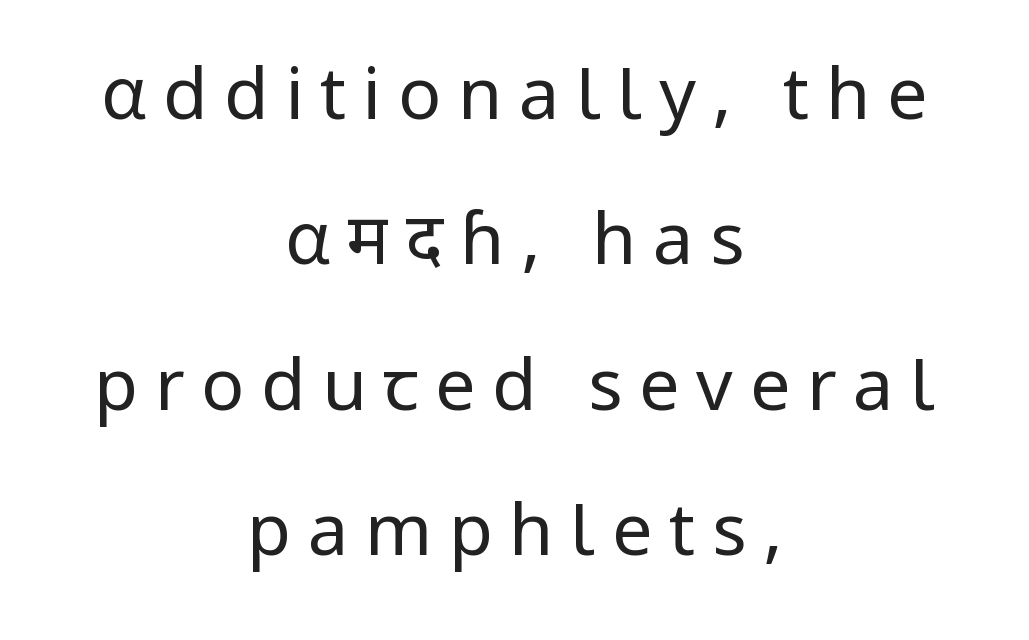
The image shows 72 px regular-weight sans-serif type, upright; set centered, loose line spacing (2.02x), unusually wide letter spacing (+0.23 em), not underlined; low stroke contrast and a medium x-height.
